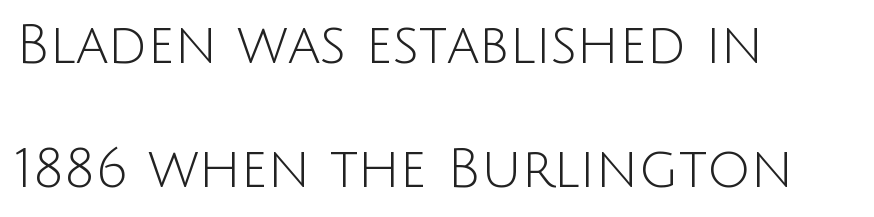
Q: Is the text bold? A: No.
Q: Is the text italic (slanted)? A: No, it is upright.
Q: Is the typeface a serif or a sans-serif typeface? A: Sans-serif.
Q: Is the text underlined? A: No.
Q: How is the paragraph aligned? A: Left-aligned.
Q: Is the spacing between letters normal or unusually wide? A: Normal.
Q: Is the spacing between lines tight, normal or loose? A: Loose.
Q: Width (condensed, normal, or wide)? A: Normal.
Q: Stroke contrast? A: Low.
Q: x-height? A: Large.
Q: Monospaced? A: No.
